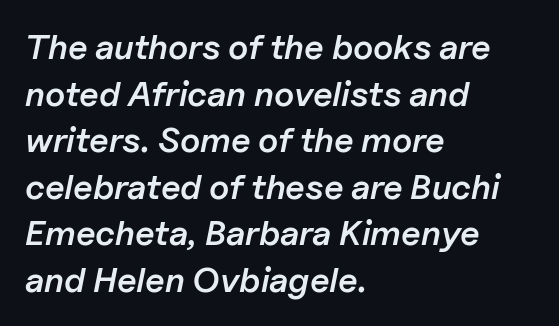
Clear beneath every line of the passage. This rendering uses left alignment, leaving the right contour irregular. Compared with an ordinary text face, these strokes are moderately heavier — a semibold. The block of text has a typical density, with ordinary space between rows. The glyphs look as if they've been sheared to an angle. The tracking reads as untouched default to a designer's eye.
